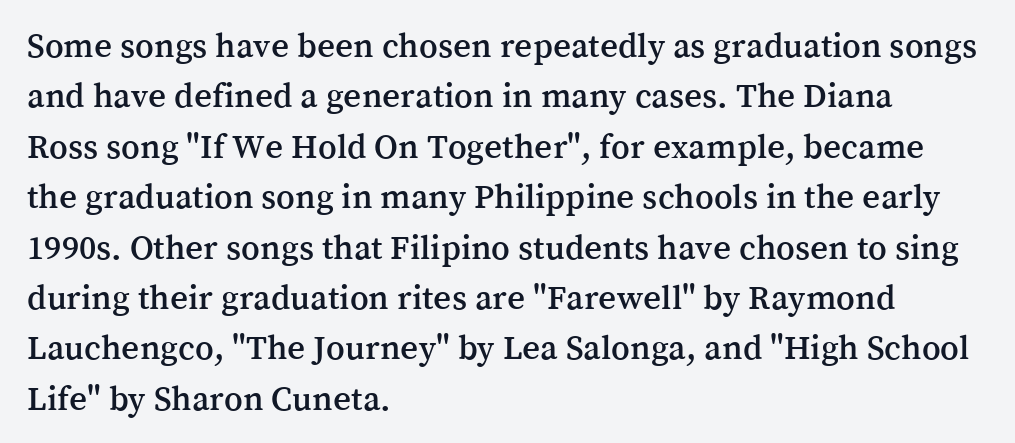
The image shows 35 px serif type, upright; set left-aligned, normal line spacing (1.44x), normal letter spacing, not underlined; medium stroke contrast and a medium x-height.
